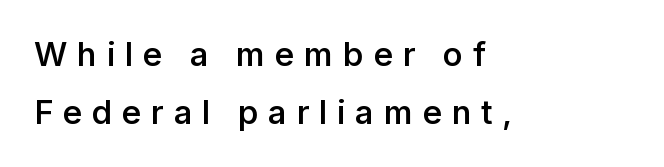
{"serif": "no", "italic": "no", "bold": "semi", "weight": "semibold", "width": "normal", "stroke_contrast": "low", "x_height": "medium", "monospaced": "no", "underline": "no", "align": "left", "line_spacing_ratio": 1.76, "letter_spacing": "wide", "letter_spacing_em": 0.29, "glyph_px": 33}
